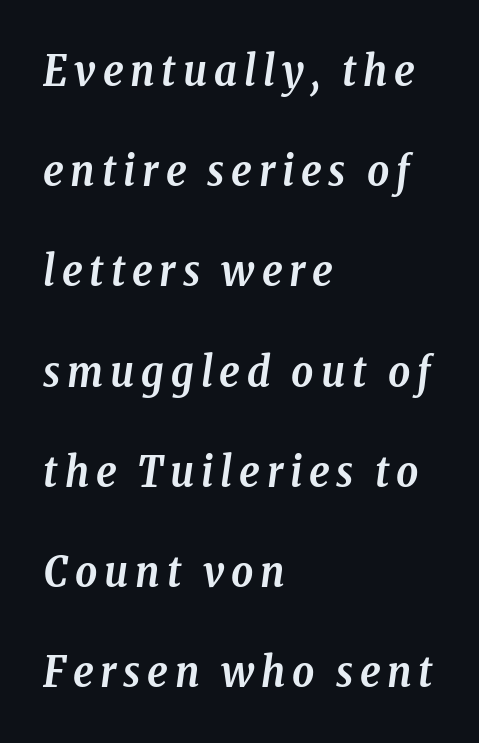
Q: Is the text bold? A: Yes.
Q: Is the text italic (slanted)? A: Yes, it leans right by about 8 degrees.
Q: Is the typeface a serif or a sans-serif typeface? A: Serif.
Q: Is the text underlined? A: No.
Q: How is the paragraph aligned? A: Left-aligned.
Q: Is the spacing between lines tight, normal or loose? A: Loose.
Q: Width (condensed, normal, or wide)? A: Condensed.
Q: Stroke contrast? A: Low.
Q: x-height? A: Medium.
Q: Monospaced? A: No.
